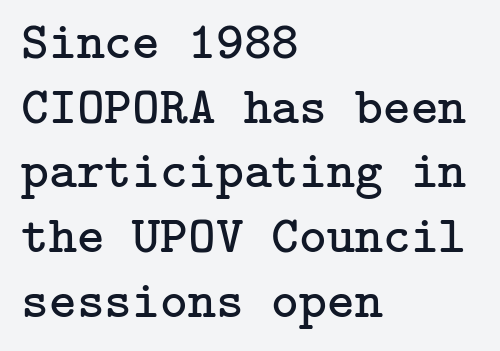
Q: Is the text bold? A: No.
Q: Is the text italic (slanted)? A: No, it is upright.
Q: Is the typeface a serif or a sans-serif typeface? A: Serif.
Q: Is the text underlined? A: No.
Q: How is the paragraph aligned? A: Left-aligned.
Q: Is the spacing between letters normal or unusually wide? A: Normal.
Q: Width (condensed, normal, or wide)? A: Normal.
Q: Stroke contrast? A: Low.
Q: x-height? A: Medium.
